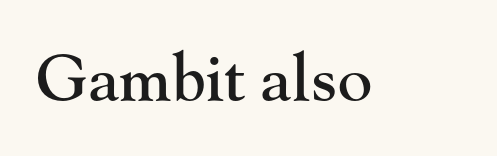
Q: Is the text italic (slanted)? A: No, it is upright.
Q: Is the typeface a serif or a sans-serif typeface? A: Serif.
Q: Is the text underlined? A: No.
Q: Is the spacing between letters normal or unusually wide? A: Normal.
Q: Width (condensed, normal, or wide)? A: Normal.
Q: Stroke contrast? A: High.
Q: x-height? A: Small.
Q: Monospaced? A: No.
